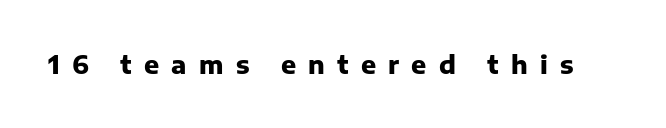
Every letter is thick-stroked: bold, no question. The tracking reads as deliberately expanded to a designer's eye. Underlining? Definitely not there. Italic: no, the glyphs are upright roman.
